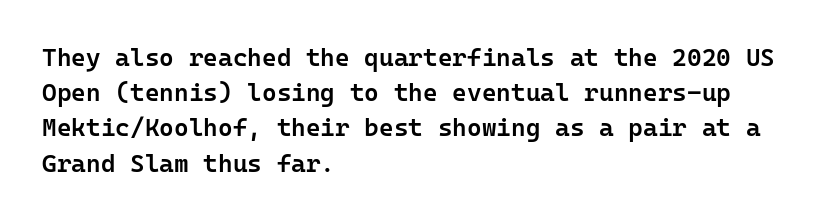
The image shows 25 px text type, upright; set left-aligned, normal line spacing (1.41x), normal letter spacing, not underlined.
